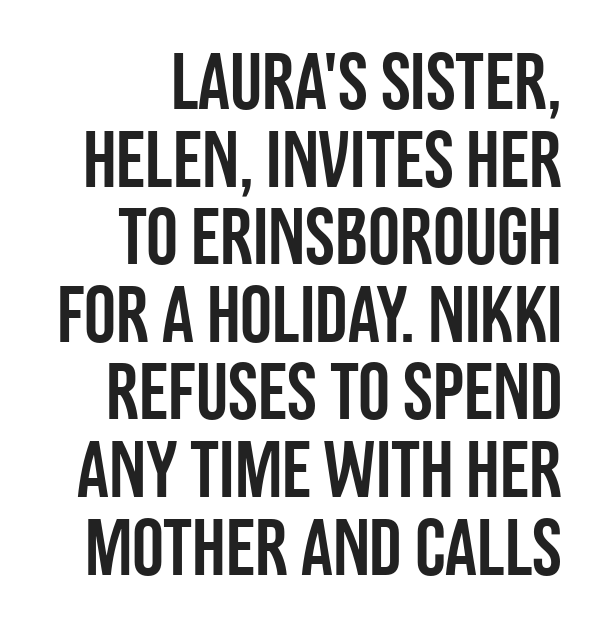
{"serif": "no", "italic": "no", "width": "condensed", "stroke_contrast": "low", "x_height": "large", "monospaced": "no", "underline": "no", "line_spacing": "tight", "line_spacing_ratio": 0.97, "letter_spacing": "normal", "letter_spacing_em": 0.0, "glyph_px": 80}
